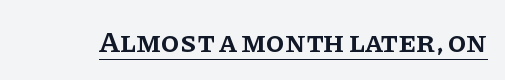
{"serif": "yes", "italic": "no", "bold": "semi", "weight": "semibold", "width": "normal", "stroke_contrast": "low", "x_height": "large", "monospaced": "no", "underline": "yes", "letter_spacing": "normal", "letter_spacing_em": 0.0, "glyph_px": 30}
